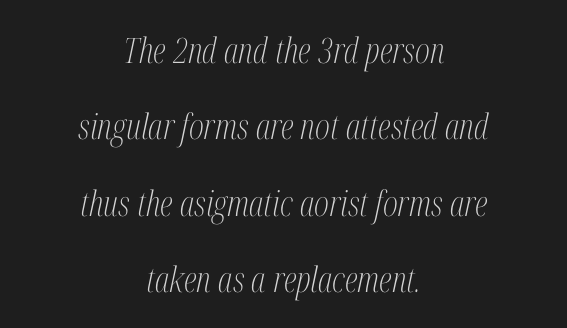
{"serif": "yes", "italic": "yes", "lean": "right", "slant_degrees": 12, "bold": "no", "weight": "light", "width": "condensed", "stroke_contrast": "medium", "x_height": "medium", "monospaced": "no", "underline": "no", "align": "center", "line_spacing": "loose", "line_spacing_ratio": 2.18, "letter_spacing": "normal", "letter_spacing_em": 0.0, "glyph_px": 35}
